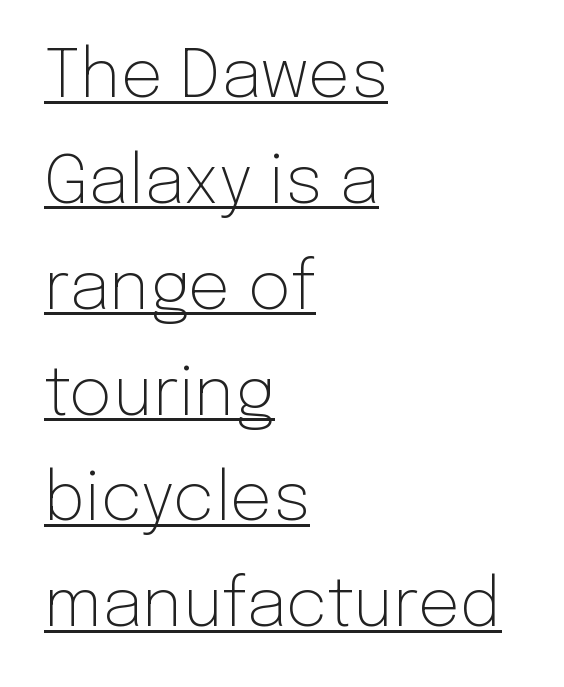
{"serif": "no", "italic": "no", "bold": "no", "weight": "light", "width": "normal", "stroke_contrast": "low", "x_height": "medium", "monospaced": "no", "underline": "yes", "align": "left", "line_spacing": "normal", "line_spacing_ratio": 1.58, "letter_spacing": "normal", "letter_spacing_em": 0.0, "glyph_px": 67}
